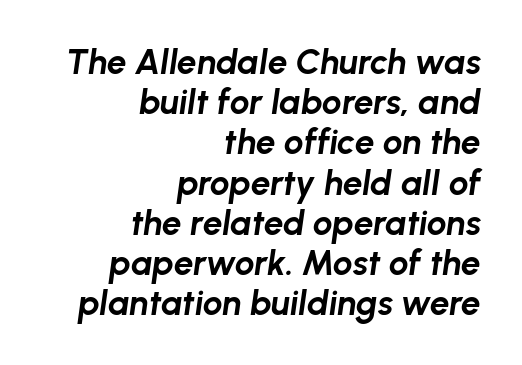
The space beneath each line is pristine and unruled. The ragged edge is on the left, which tells us the setting is flush right. The passage shown leans; its letterforms are oblique. The vertical gap from one line to the next is small.
